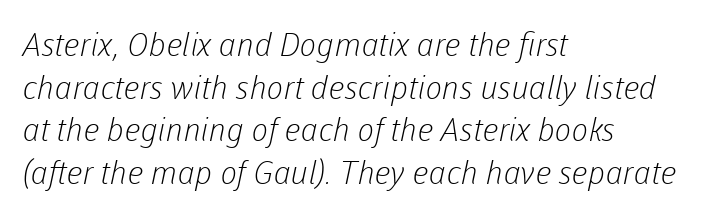
{"serif": "no", "bold": "no", "weight": "light", "width": "normal", "stroke_contrast": "low", "x_height": "medium", "monospaced": "no", "underline": "no", "align": "left", "line_spacing": "normal", "line_spacing_ratio": 1.33, "letter_spacing": "normal", "letter_spacing_em": 0.0, "glyph_px": 32}
